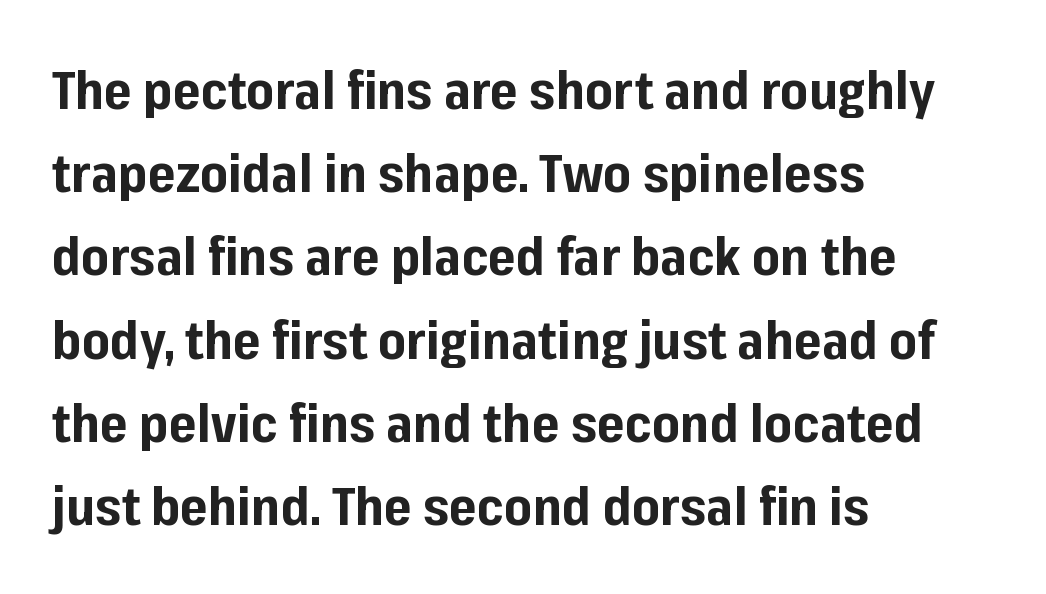
{"serif": "no", "italic": "no", "bold": "yes", "weight": "bold", "width": "normal", "stroke_contrast": "low", "x_height": "medium", "monospaced": "no", "underline": "no", "align": "left", "line_spacing": "normal", "line_spacing_ratio": 1.57, "letter_spacing": "normal", "letter_spacing_em": 0.0, "glyph_px": 53}
